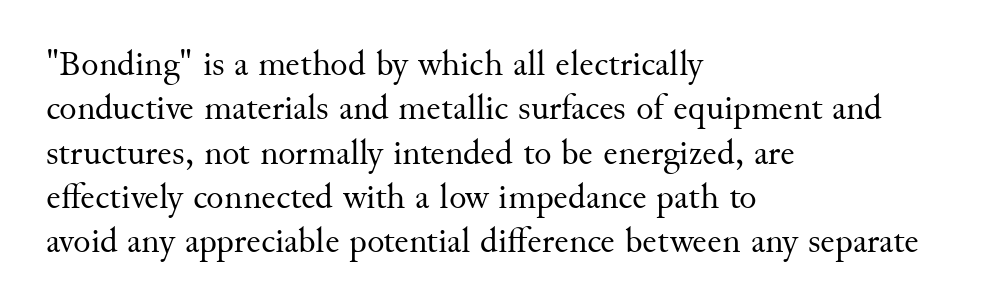
{"serif": "yes", "italic": "no", "bold": "no", "weight": "regular", "width": "normal", "stroke_contrast": "medium", "x_height": "small", "monospaced": "no", "underline": "no", "align": "left", "line_spacing_ratio": 1.23, "letter_spacing": "normal", "letter_spacing_em": 0.0, "glyph_px": 36}
